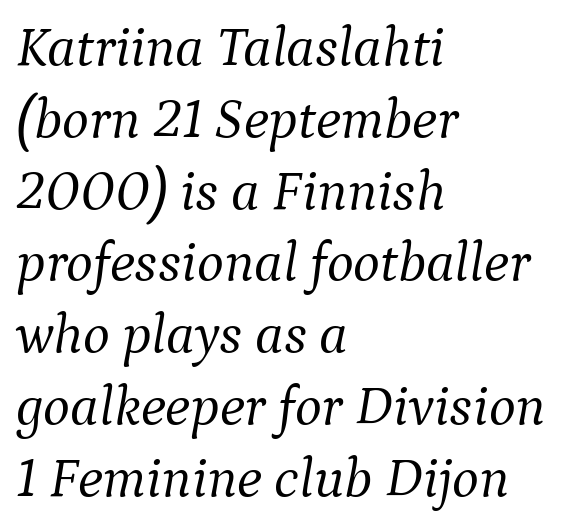
The font family rendered here belongs to the serif group. The letters look calm and open, with moderate or lighter stems. A clean baseline with only descenders dipping below it. The lines in this sample share a left origin and differ only in where they stop.
